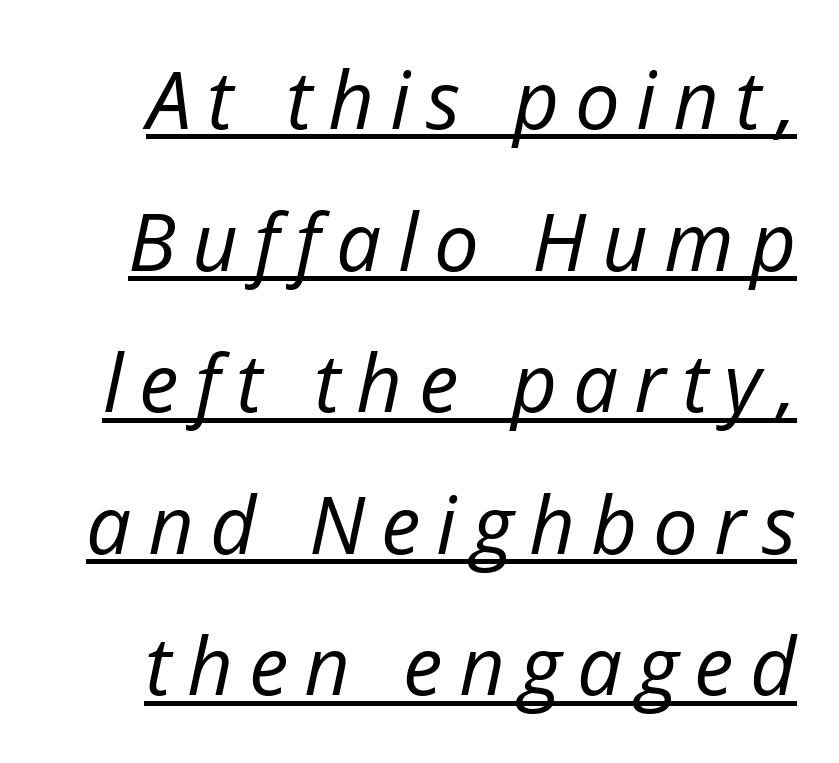
Q: Is the text bold? A: No.
Q: Is the text italic (slanted)? A: Yes, it leans right by about 12 degrees.
Q: Is the text underlined? A: Yes.
Q: Is the spacing between letters normal or unusually wide? A: Unusually wide.
Q: Width (condensed, normal, or wide)? A: Normal.
Q: Stroke contrast? A: Low.
Q: x-height? A: Medium.
Q: Monospaced? A: No.
